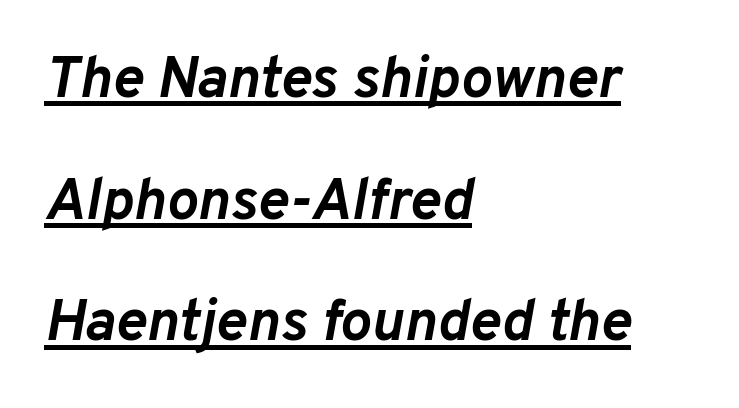
The image shows 59 px semibold type, italic (leaning right); set left-aligned, loose line spacing (2.06x), normal letter spacing, underlined; low stroke contrast and a medium x-height.
